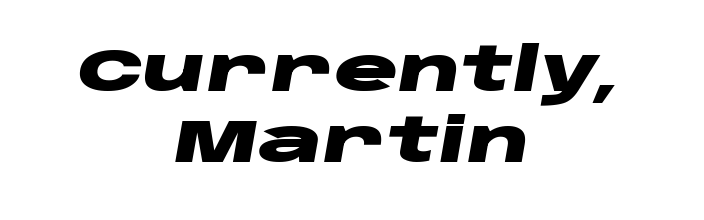
This is oblique type, the kind used for emphasis or titles. The passage shown is typed in a proportional face where columns would drift. Each glyph is drawn with heavy, bold strokes. The space directly below the letters is spotless. Each line is balanced around a shared central axis.
